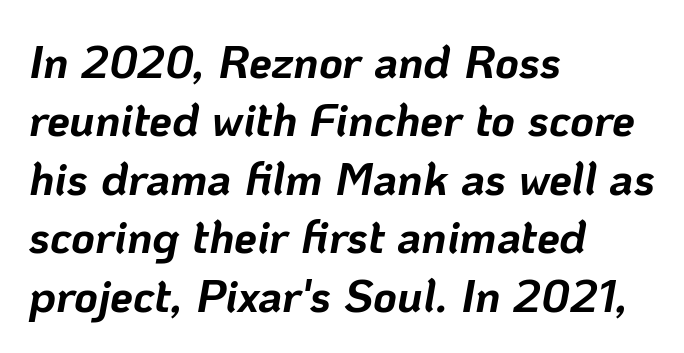
{"italic": "yes", "lean": "right", "slant_degrees": 10, "bold": "yes", "weight": "bold", "width": "normal", "stroke_contrast": "low", "x_height": "medium", "monospaced": "no", "underline": "no", "align": "left", "line_spacing": "normal", "line_spacing_ratio": 1.27, "letter_spacing": "normal", "letter_spacing_em": 0.0, "glyph_px": 46}
